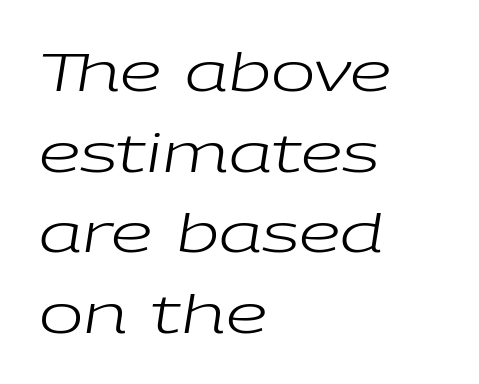
Q: Is the text bold? A: No.
Q: Is the text italic (slanted)? A: Yes, it leans right by about 9 degrees.
Q: Is the text underlined? A: No.
Q: How is the paragraph aligned? A: Left-aligned.
Q: Is the spacing between letters normal or unusually wide? A: Normal.
Q: Is the spacing between lines tight, normal or loose? A: Normal.
Q: Width (condensed, normal, or wide)? A: Wide.
Q: Stroke contrast? A: Low.
Q: x-height? A: Medium.
Q: Monospaced? A: No.
